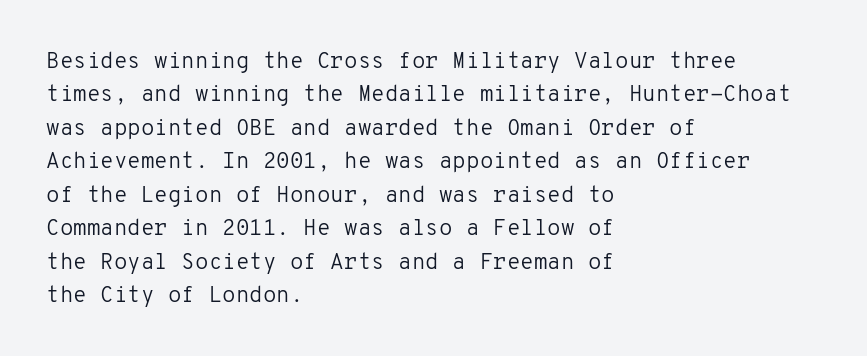
{"italic": "no", "bold": "no", "underline": "no", "align": "left", "line_spacing": "normal", "line_spacing_ratio": 1.52, "letter_spacing": "normal", "letter_spacing_em": 0.0, "glyph_px": 22}
